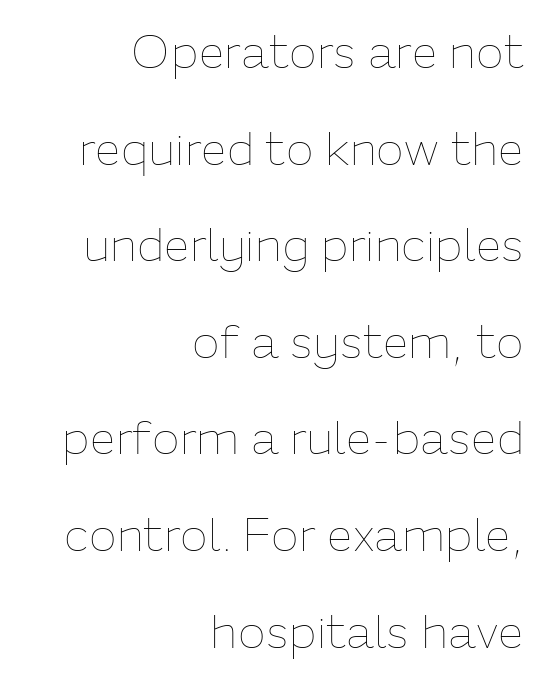
The image shows 46 px thin type, upright; set right-aligned, loose line spacing (2.1x), normal letter spacing, not underlined; low stroke contrast and a medium x-height.
